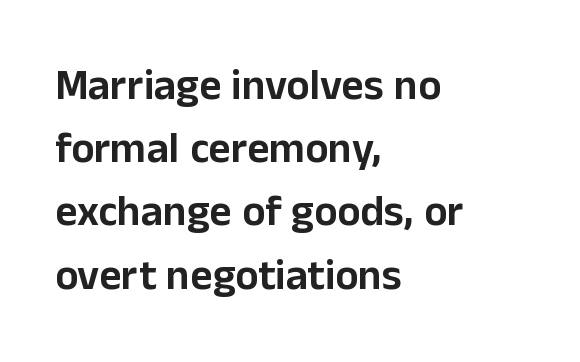
The image shows 43 px sans-serif type, upright; set left-aligned, normal line spacing (1.47x), normal letter spacing, not underlined; low stroke contrast and a medium x-height.
